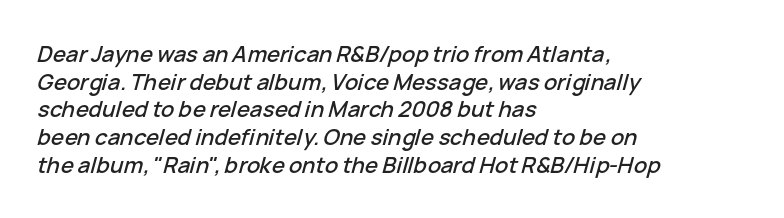
The image shows 22 px text type, italic (leaning right); set left-aligned, normal line spacing (1.26x), normal letter spacing, not underlined.
